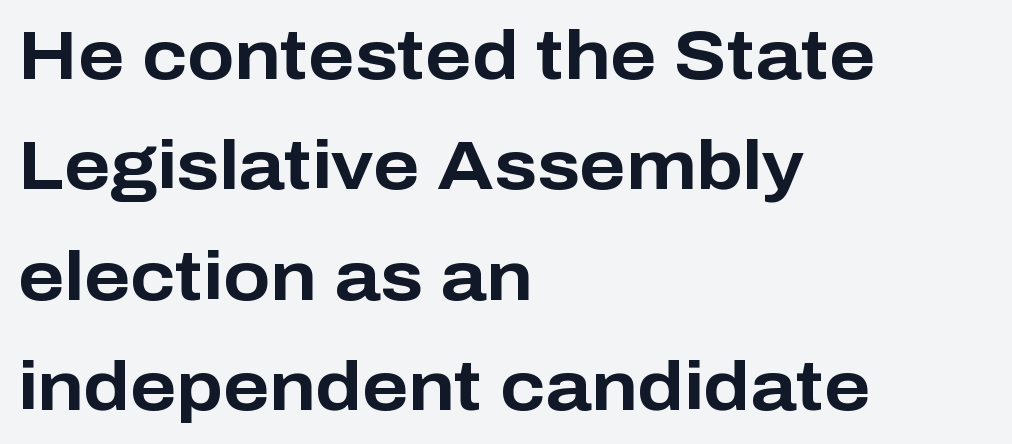
The image shows 69 px bold sans-serif type, upright; set left-aligned, normal line spacing (1.6x), normal letter spacing, not underlined; low stroke contrast and a medium x-height.
